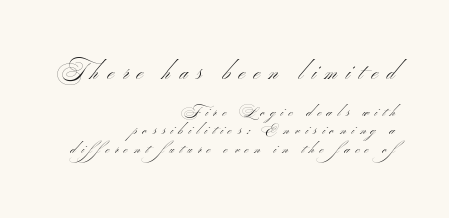
The image shows 22 px text type; set right-aligned, normal line spacing (1.3x), unusually wide letter spacing (+0.4 em), not underlined; the first (top) block is 1.57x larger.
